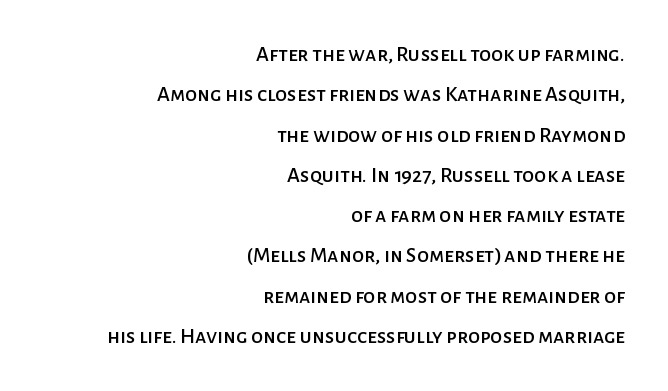
Q: Is the text italic (slanted)? A: No, it is upright.
Q: Is the text underlined? A: No.
Q: How is the paragraph aligned? A: Right-aligned.
Q: Is the spacing between letters normal or unusually wide? A: Normal.
